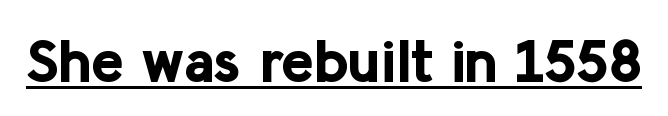
{"serif": "no", "italic": "no", "bold": "yes", "weight": "bold", "width": "normal", "stroke_contrast": "low", "x_height": "medium", "monospaced": "no", "underline": "yes", "letter_spacing": "normal", "letter_spacing_em": 0.0, "glyph_px": 61}
